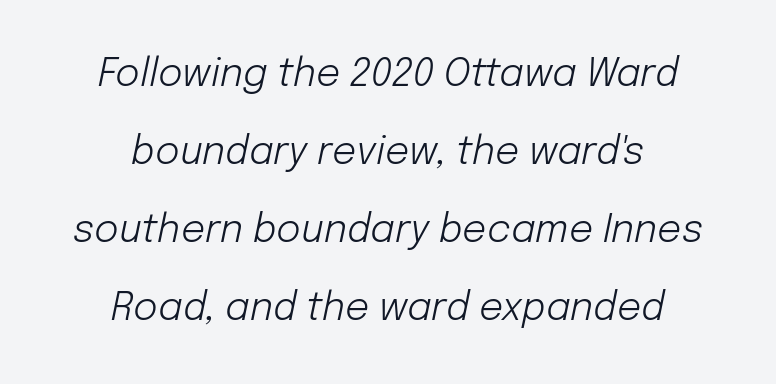
{"italic": "yes", "lean": "right", "slant_degrees": 12, "bold": "no", "weight": "light", "width": "normal", "stroke_contrast": "low", "x_height": "medium", "monospaced": "no", "underline": "no", "align": "center", "line_spacing": "loose", "line_spacing_ratio": 2.05, "letter_spacing": "normal", "letter_spacing_em": 0.0, "glyph_px": 38}
